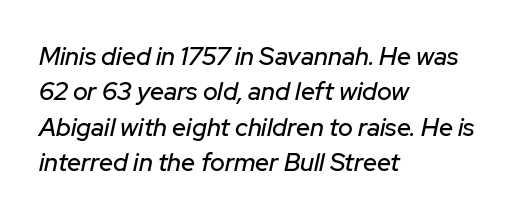
The image shows 25 px text type, italic (leaning right); set left-aligned, normal line spacing (1.42x), normal letter spacing, not underlined.
